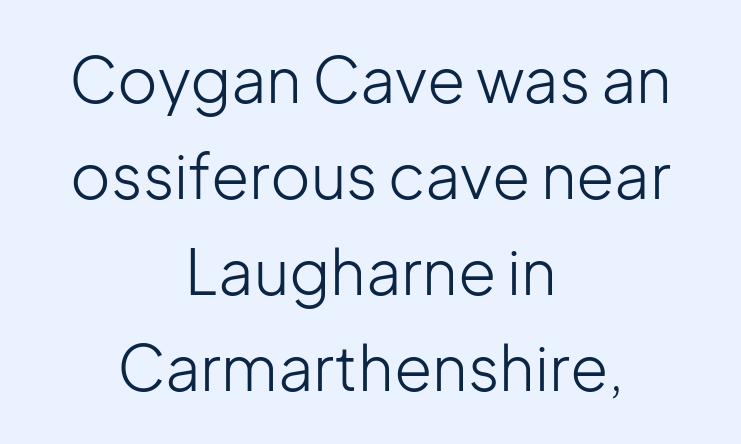
Unmarked baselines from the first word to the last. Proportional: the letters do not fall into vertical columns. The passage shown has conventional tracking throughout. The characters display no serif detailing; their extremities are plain. The lettering holds an erect, upright posture throughout.
